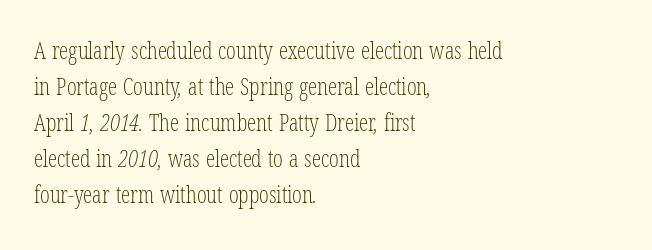
{"bold": "no", "underline": "no", "align": "left", "line_spacing": "normal", "line_spacing_ratio": 1.57, "letter_spacing": "normal", "letter_spacing_em": 0.0, "glyph_px": 23}
